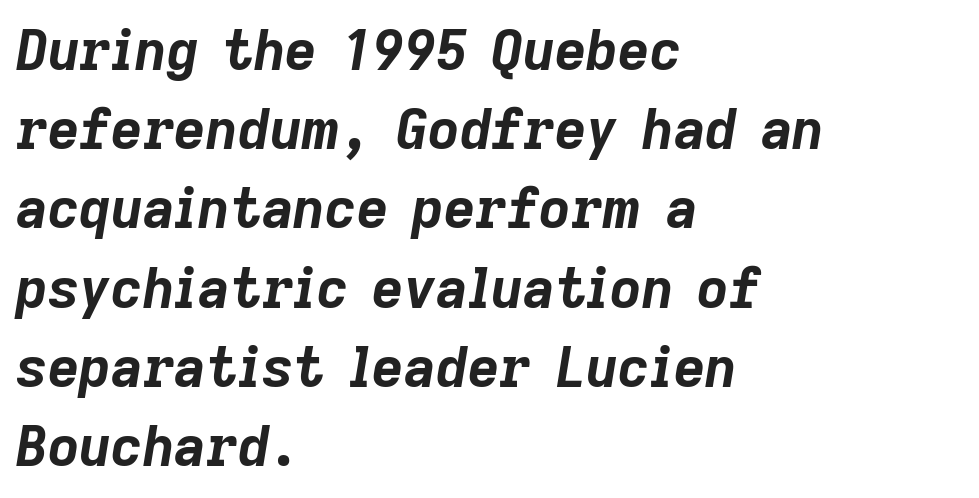
Varying glyph widths throughout — classic text-font behaviour. This block has exactly the height ordinary leading produces. The font is running at its bold setting. Honestly, there is no underline to notice here at all.
